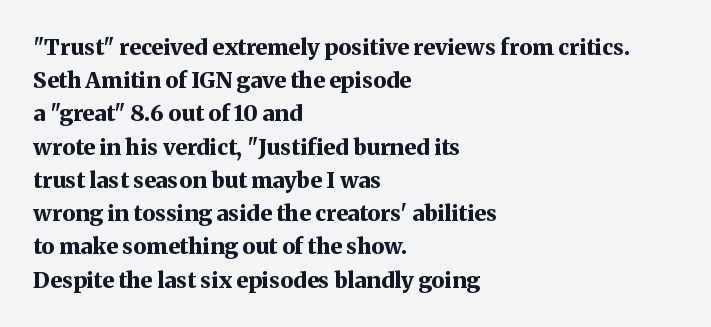
Q: Is the text bold? A: Yes.
Q: Is the text italic (slanted)? A: No, it is upright.
Q: Is the text underlined? A: No.
Q: How is the paragraph aligned? A: Left-aligned.
Q: Is the spacing between letters normal or unusually wide? A: Normal.
Q: Is the spacing between lines tight, normal or loose? A: Normal.
